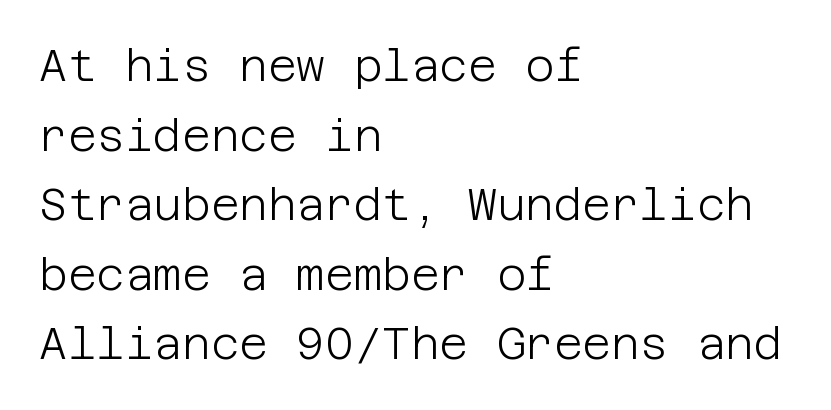
Stem width sits at or under what a default text font uses. Descenders are the only things crossing below the line. Students, observe: this is what conventionally led text looks like. Ordinary non-slanted type is in use. Note: no serifs on the glyphs. How are the letters spaced? Ordinarily, with no added tracking.
